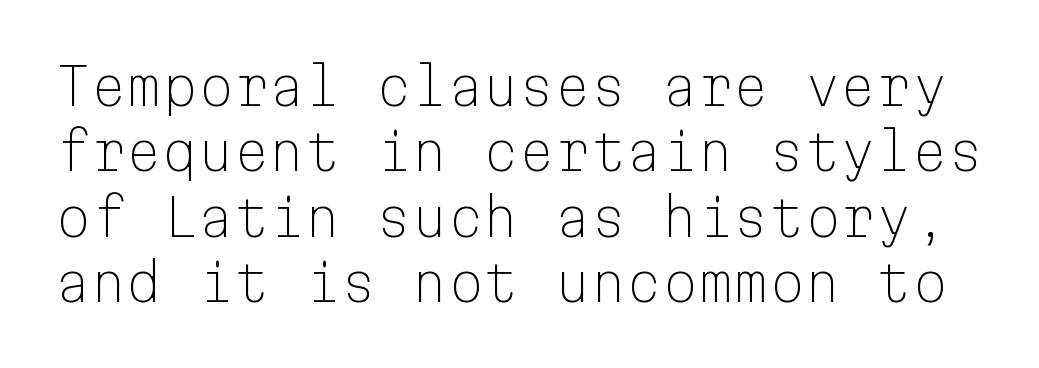
{"serif": "no", "italic": "no", "bold": "no", "weight": "light", "width": "normal", "stroke_contrast": "low", "x_height": "medium", "monospaced": "yes", "underline": "no", "line_spacing": "normal", "line_spacing_ratio": 1.28, "letter_spacing": "normal", "letter_spacing_em": 0.0, "glyph_px": 51}
